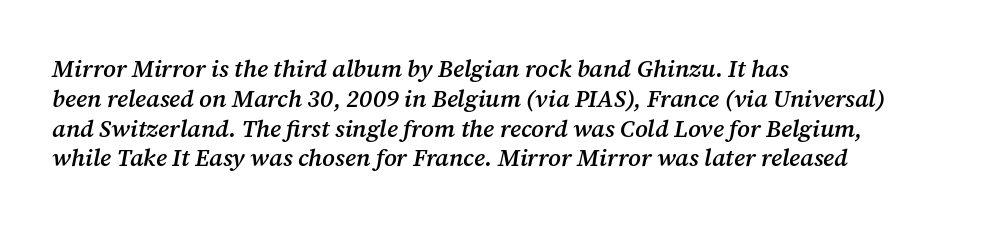
These lines are set flush left with a ragged right edge. Nobody drew a line under any word here. Default kerning and tracking; the words read as compact shapes. What weight is shown? A semibold, between regular and bold. The specimen reads as italic at a glance.
